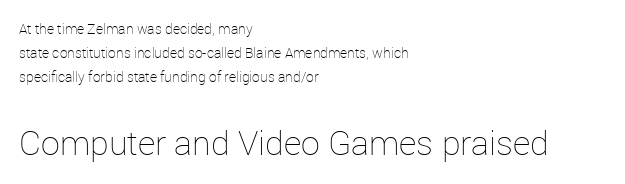
Q: Is the text bold? A: No.
Q: Is the text italic (slanted)? A: No, it is upright.
Q: Is the text underlined? A: No.
Q: How is the paragraph aligned? A: Left-aligned.
Q: Is the spacing between letters normal or unusually wide? A: Normal.
Q: Which block of text is set in a larger size, the first (top) or the second (bottom)? A: The second (bottom) one.
Q: Width (condensed, normal, or wide)? A: Normal.
Q: Stroke contrast? A: Low.
Q: x-height? A: Medium.
Q: Monospaced? A: No.
